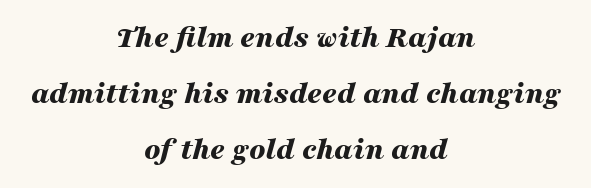
{"italic": "yes", "lean": "right", "slant_degrees": 16, "bold": "yes", "weight": "bold", "width": "wide", "stroke_contrast": "medium", "x_height": "medium", "monospaced": "no", "underline": "no", "align": "center", "line_spacing_ratio": 1.75, "letter_spacing": "normal", "letter_spacing_em": 0.0, "glyph_px": 32}
